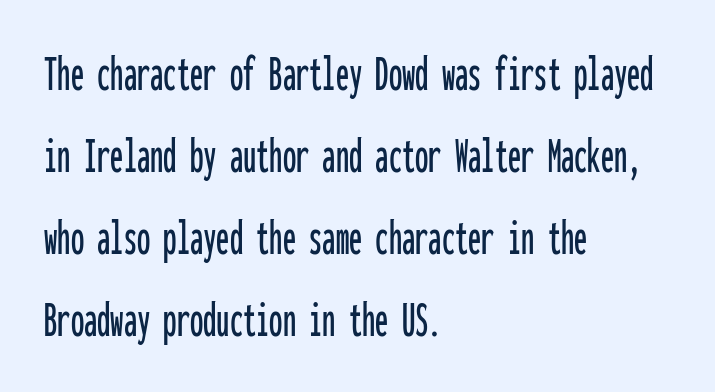
The image shows 53 px condensed sans-serif type, upright, monospaced; set left-aligned, normal line spacing (1.55x), normal letter spacing, not underlined; low stroke contrast and a medium x-height.
